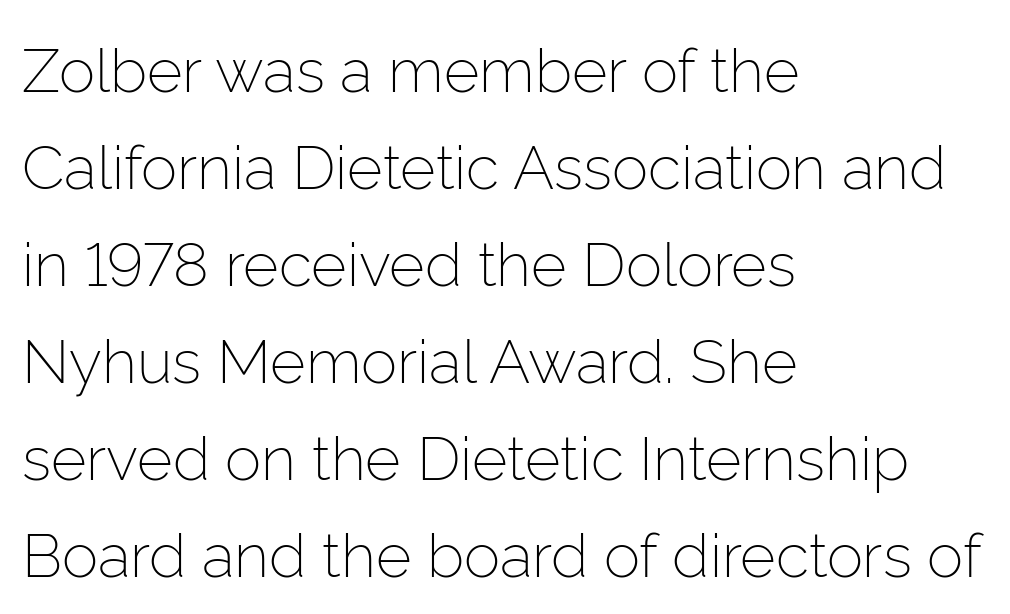
Q: Is the text bold? A: No.
Q: Is the text italic (slanted)? A: No, it is upright.
Q: Is the typeface a serif or a sans-serif typeface? A: Sans-serif.
Q: Is the text underlined? A: No.
Q: How is the paragraph aligned? A: Left-aligned.
Q: Is the spacing between letters normal or unusually wide? A: Normal.
Q: Is the spacing between lines tight, normal or loose? A: Normal.
Q: Width (condensed, normal, or wide)? A: Normal.
Q: Stroke contrast? A: Low.
Q: x-height? A: Medium.
Q: Monospaced? A: No.
